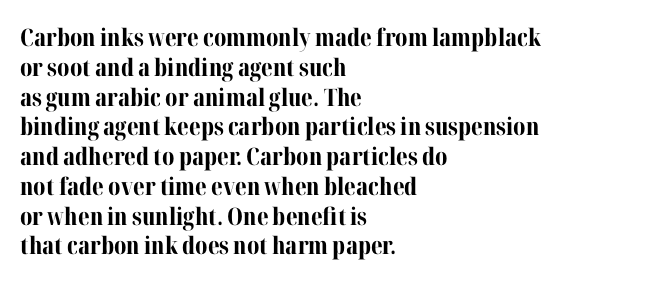
Every character sits straight up, as roman type does. This rendering uses left alignment, leaving the right contour irregular. Letters rest on an invisible, unmarked baseline. The passage shown has conventional tracking throughout. Pretty heavy lettering here — definitely bold.
